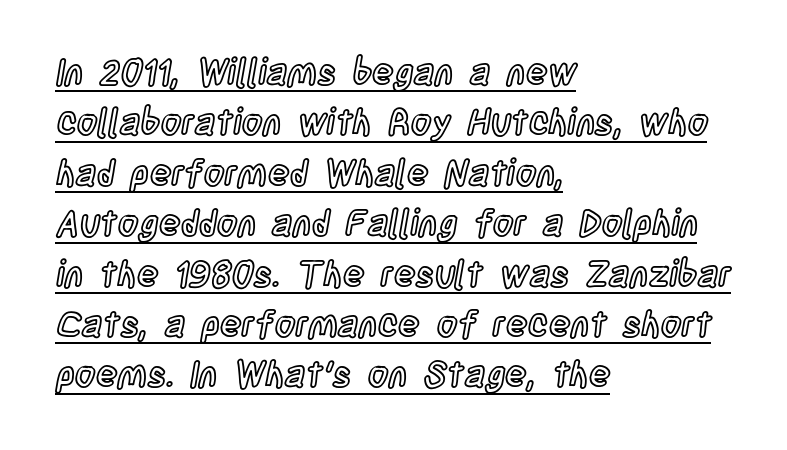
{"width": "condensed", "x_height": "large", "monospaced": "no", "underline": "yes", "align": "left", "line_spacing": "normal", "line_spacing_ratio": 1.4, "letter_spacing": "normal", "letter_spacing_em": 0.0, "glyph_px": 36}
